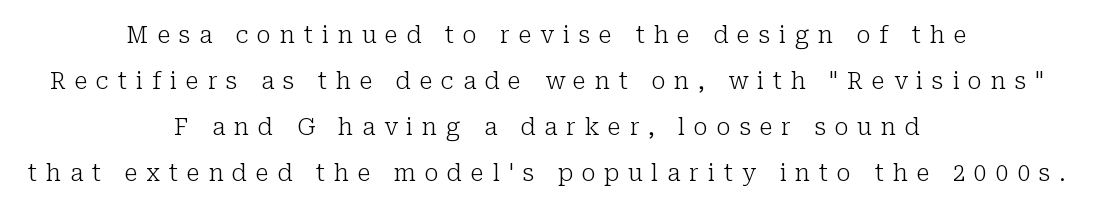
Q: Is the text bold? A: No.
Q: Is the text italic (slanted)? A: No, it is upright.
Q: Is the text underlined? A: No.
Q: How is the paragraph aligned? A: Centered.
Q: Is the spacing between letters normal or unusually wide? A: Unusually wide.
Q: Is the spacing between lines tight, normal or loose? A: Loose.
